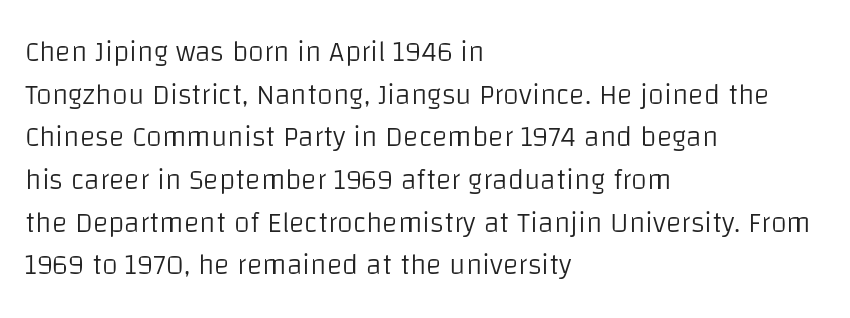
The image shows 29 px light sans-serif type, upright; set left-aligned, normal line spacing (1.47x), normal letter spacing, not underlined; low stroke contrast and a large x-height.
